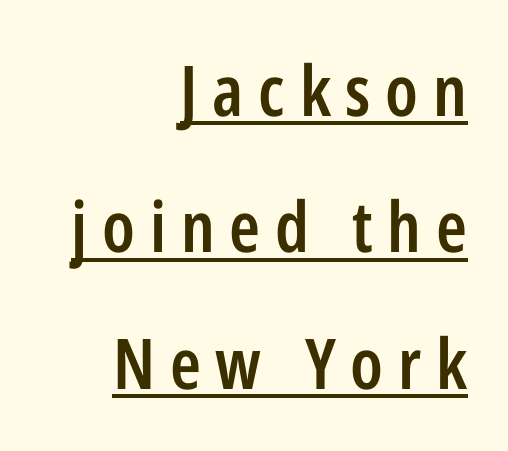
{"serif": "no", "italic": "no", "bold": "semi", "weight": "semibold", "width": "condensed", "stroke_contrast": "low", "x_height": "medium", "monospaced": "no", "underline": "yes", "align": "right", "line_spacing": "loose", "line_spacing_ratio": 1.95, "letter_spacing": "wide", "letter_spacing_em": 0.21, "glyph_px": 70}
